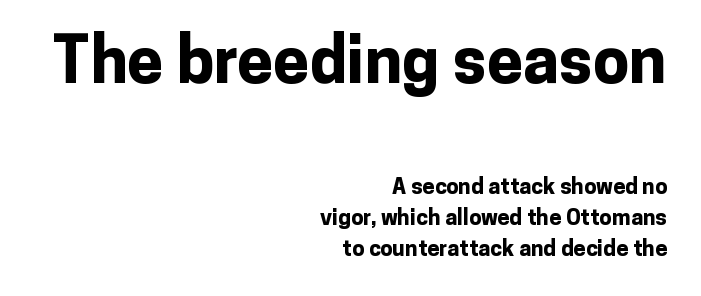
Q: Is the text bold? A: Yes.
Q: Is the text italic (slanted)? A: No, it is upright.
Q: Is the typeface a serif or a sans-serif typeface? A: Sans-serif.
Q: Is the text underlined? A: No.
Q: How is the paragraph aligned? A: Right-aligned.
Q: Is the spacing between letters normal or unusually wide? A: Normal.
Q: Is the spacing between lines tight, normal or loose? A: Normal.
Q: Which block of text is set in a larger size, the first (top) or the second (bottom)? A: The first (top) one.
Q: Width (condensed, normal, or wide)? A: Normal.
Q: Stroke contrast? A: Low.
Q: x-height? A: Medium.
Q: Monospaced? A: No.
